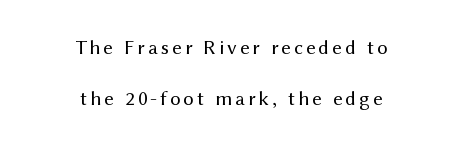
The image shows 21 px text type, upright; set centered, loose line spacing (2.41x), not underlined.
